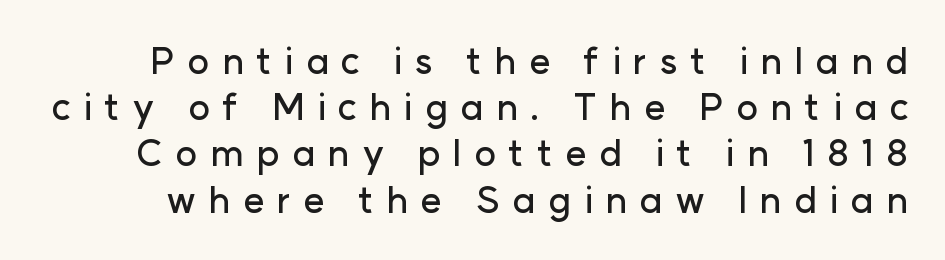
Q: Is the text italic (slanted)? A: No, it is upright.
Q: Is the typeface a serif or a sans-serif typeface? A: Sans-serif.
Q: Is the text underlined? A: No.
Q: Is the spacing between letters normal or unusually wide? A: Unusually wide.
Q: Is the spacing between lines tight, normal or loose? A: Normal.
Q: Width (condensed, normal, or wide)? A: Normal.
Q: Stroke contrast? A: Low.
Q: x-height? A: Medium.
Q: Monospaced? A: No.
